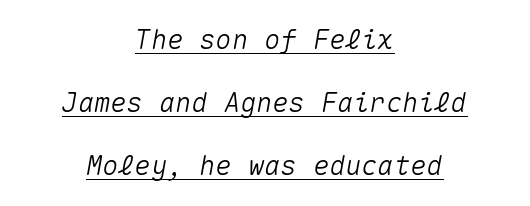
Q: Is the text italic (slanted)? A: Yes, it leans right by about 10 degrees.
Q: Is the text underlined? A: Yes.
Q: How is the paragraph aligned? A: Centered.
Q: Is the spacing between letters normal or unusually wide? A: Normal.
Q: Is the spacing between lines tight, normal or loose? A: Loose.
